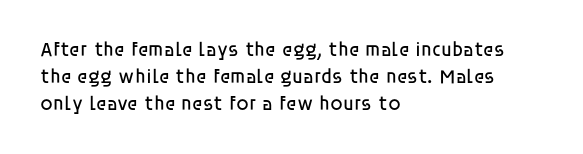
{"italic": "no", "bold": "no", "underline": "no", "align": "left", "line_spacing": "normal", "line_spacing_ratio": 1.34, "letter_spacing": "normal", "letter_spacing_em": 0.0, "glyph_px": 20}
